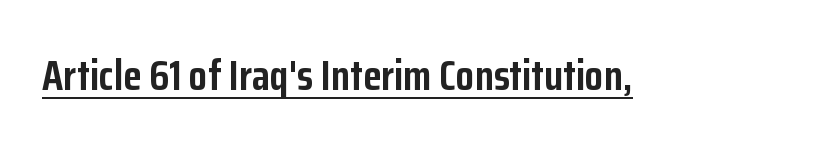
{"serif": "no", "italic": "no", "bold": "yes", "weight": "semibold", "width": "condensed", "stroke_contrast": "low", "x_height": "medium", "monospaced": "no", "underline": "yes", "letter_spacing": "normal", "letter_spacing_em": 0.0, "glyph_px": 42}
